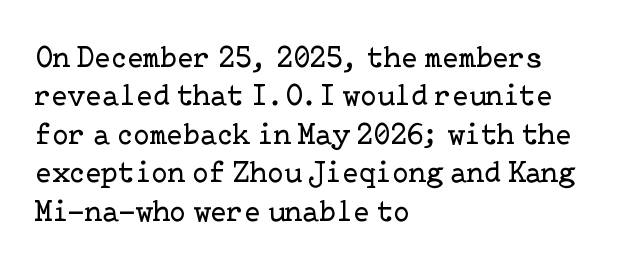
{"serif": "yes", "italic": "no", "bold": "no", "weight": "regular", "width": "normal", "stroke_contrast": "low", "x_height": "medium", "underline": "no", "align": "left", "line_spacing": "normal", "line_spacing_ratio": 1.28, "letter_spacing": "normal", "letter_spacing_em": 0.0, "glyph_px": 30}
